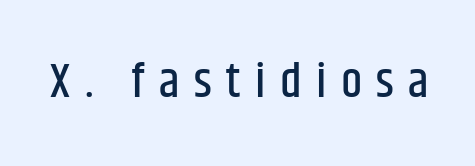
You can tell it's not italic because the verticals are truly vertical. Look at the bottom of the vertical strokes: they stop flat, with no serifs. The face used here is rendered with a markedly widened letterfit. Do the characters align in a grid? No, the font is proportional. The words here are not underlined.
